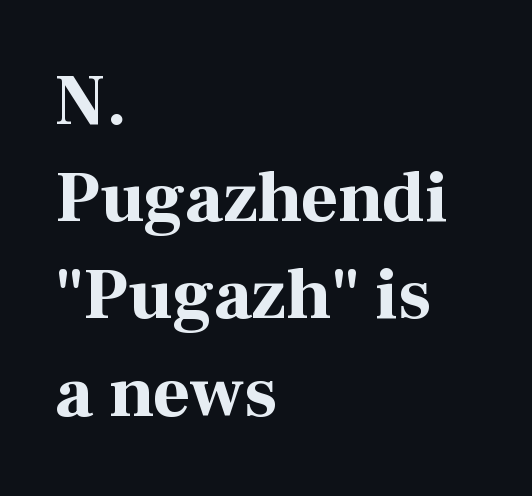
The image shows 72 px bold serif type, upright; set left-aligned, normal line spacing (1.35x), normal letter spacing, not underlined; high stroke contrast and a medium x-height.
